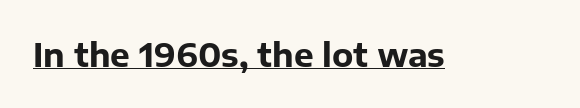
You can tell from the bare stems that sans-serif type was used. These lines carry a lot of weight — the face is fully bold. The letters sit at their default tracking, neither squeezed nor spread. Varying glyph widths throughout — classic text-font behaviour. Quick note: underline on.
